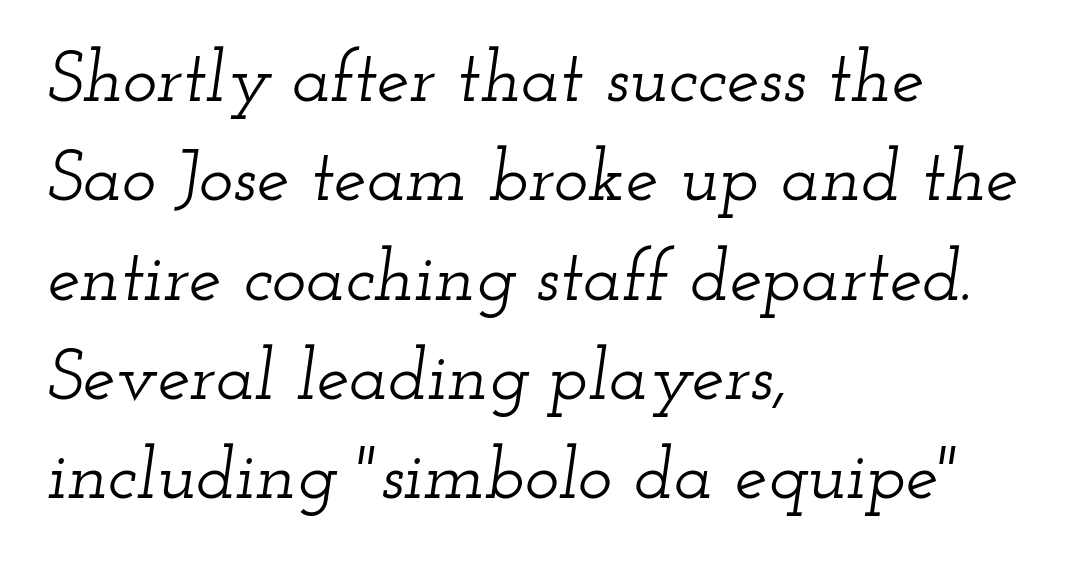
Q: Is the text italic (slanted)? A: Yes, it leans right by about 12 degrees.
Q: Is the typeface a serif or a sans-serif typeface? A: Serif.
Q: Is the text underlined? A: No.
Q: How is the paragraph aligned? A: Left-aligned.
Q: Is the spacing between letters normal or unusually wide? A: Normal.
Q: Is the spacing between lines tight, normal or loose? A: Normal.
Q: Width (condensed, normal, or wide)? A: Wide.
Q: Stroke contrast? A: Low.
Q: x-height? A: Small.
Q: Monospaced? A: No.
